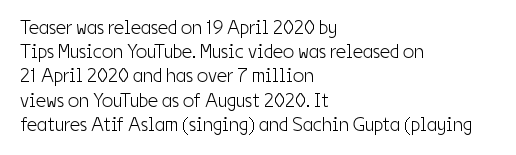
Tall strokes in this sample are plumb rather than angled. Decoration check: the copy has no underline. Words appear dense and cohesive because spacing is normal. The typesetter chose a ragged-right arrangement here.
